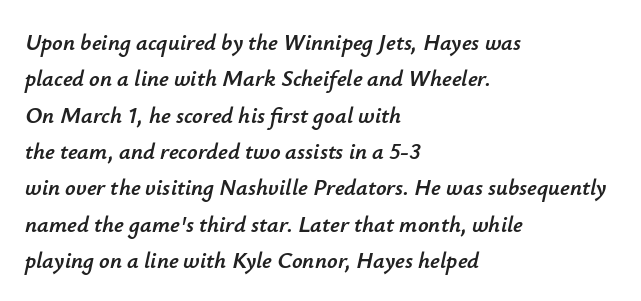
The image shows 23 px text type, italic (leaning right); set left-aligned, normal line spacing (1.58x), normal letter spacing, not underlined.
